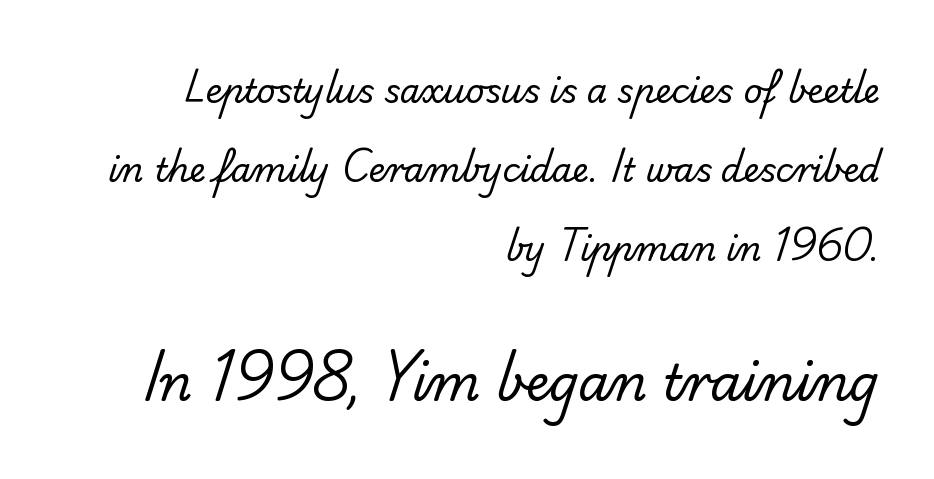
Note: smaller setting up top, larger setting below. The characters display no serif detailing; their extremities are plain. The gaps between neighbouring characters are ordinary and unremarkable. This sample has the flowing, uneven cadence of proportional lettering. The letterforms sit at book weight or below. All the whitespace from short lines collects on the left.
